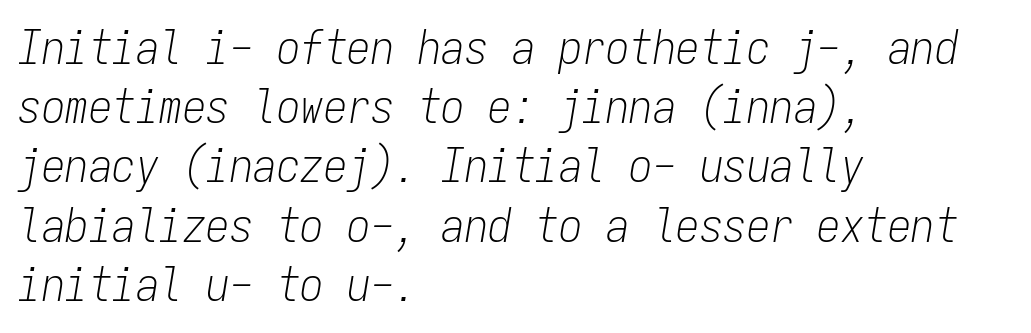
{"italic": "yes", "lean": "right", "slant_degrees": 9, "bold": "no", "weight": "light", "width": "condensed", "stroke_contrast": "low", "x_height": "medium", "monospaced": "yes", "underline": "no", "align": "left", "line_spacing": "normal", "line_spacing_ratio": 1.26, "letter_spacing": "normal", "letter_spacing_em": 0.0, "glyph_px": 47}
